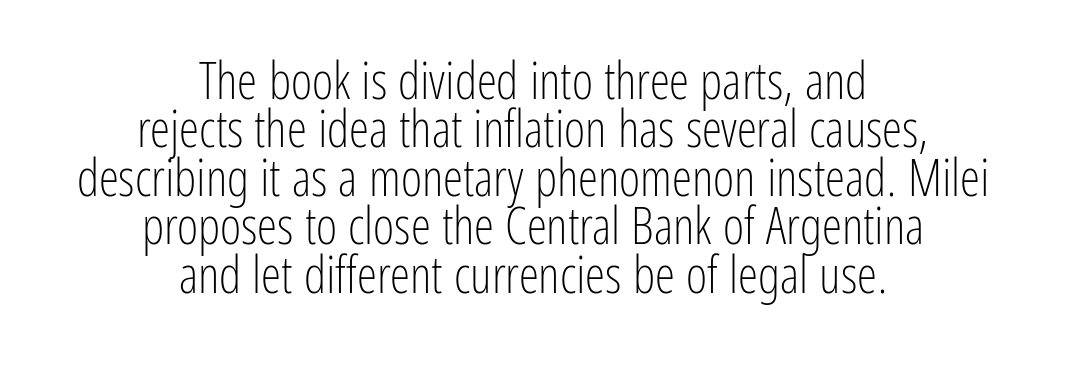
Q: Is the text bold? A: No.
Q: Is the text italic (slanted)? A: No, it is upright.
Q: Is the typeface a serif or a sans-serif typeface? A: Sans-serif.
Q: Is the text underlined? A: No.
Q: How is the paragraph aligned? A: Centered.
Q: Is the spacing between letters normal or unusually wide? A: Normal.
Q: Is the spacing between lines tight, normal or loose? A: Tight.
Q: Width (condensed, normal, or wide)? A: Condensed.
Q: Stroke contrast? A: Low.
Q: x-height? A: Medium.
Q: Monospaced? A: No.
